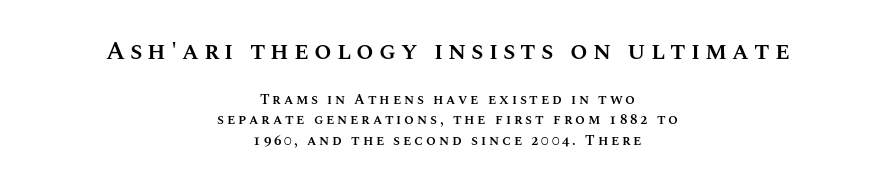
The image shows 25 px text type, upright; set centered, normal line spacing (1.47x), unusually wide letter spacing (+0.2 em), not underlined; the first (top) block is 1.79x larger.
